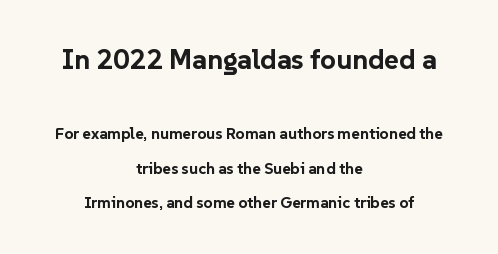
Here the designer chose a conventional face with non-uniform glyph widths. Quick note: interline space is abundant. Visually the block forms a symmetrical silhouette, jagged on both flanks. You get the large type first, then a drop to smaller type. Clear beneath every line of the passage. Style check: upright.
